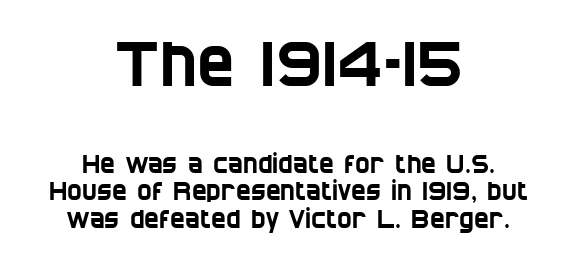
Descenders are the only things crossing below the line. Classification — sans serif. The paragraph shown floats in the horizontal middle. How would I describe the line gaps? Narrow and economical.
